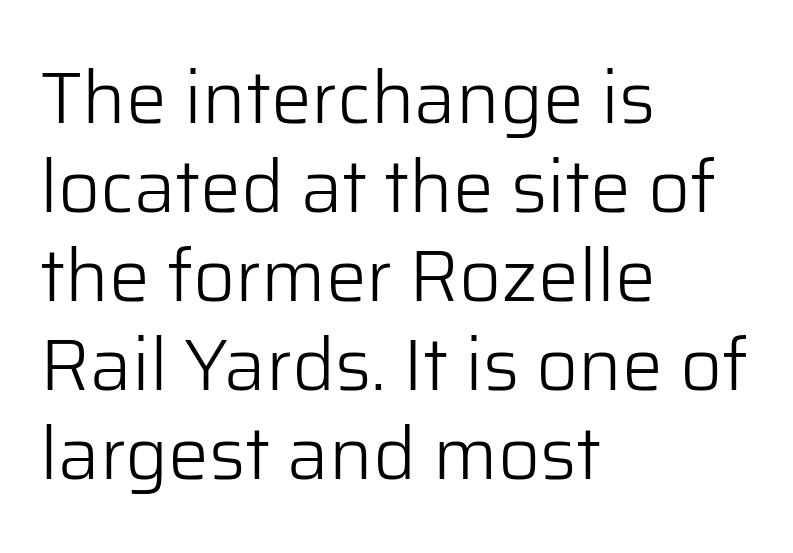
Caption: multi-line text, flush left, ragged right. Letters rest on an invisible, unmarked baseline. Spacing between characters is what you'd get straight out of the box. Weight class: somewhere from thin through regular.
